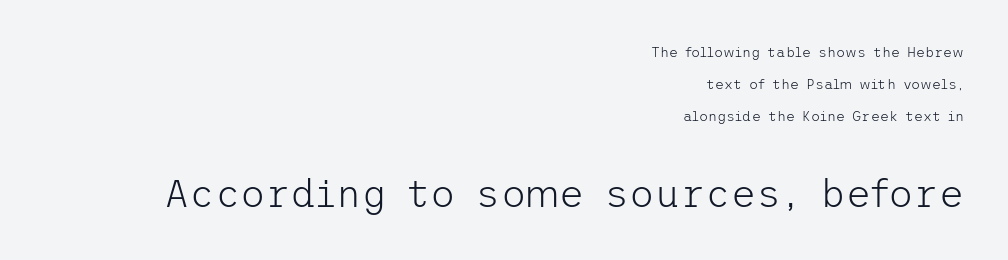
Q: Is the text bold? A: No.
Q: Is the text italic (slanted)? A: No, it is upright.
Q: Is the typeface a serif or a sans-serif typeface? A: Sans-serif.
Q: Is the text underlined? A: No.
Q: How is the paragraph aligned? A: Right-aligned.
Q: Is the spacing between letters normal or unusually wide? A: Normal.
Q: Is the spacing between lines tight, normal or loose? A: Loose.
Q: Which block of text is set in a larger size, the first (top) or the second (bottom)? A: The second (bottom) one.
Q: Width (condensed, normal, or wide)? A: Normal.
Q: Stroke contrast? A: Low.
Q: x-height? A: Medium.
